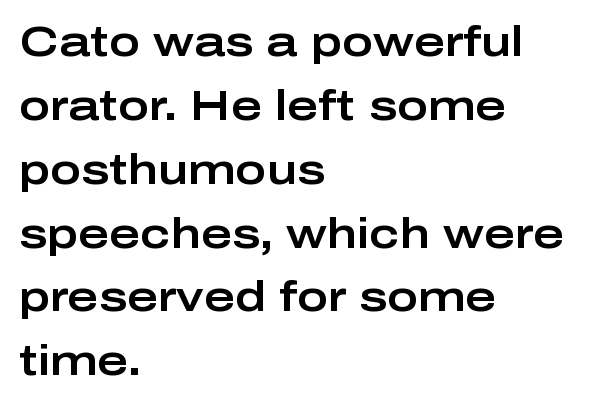
Q: Is the text italic (slanted)? A: No, it is upright.
Q: Is the typeface a serif or a sans-serif typeface? A: Sans-serif.
Q: Is the text underlined? A: No.
Q: How is the paragraph aligned? A: Left-aligned.
Q: Is the spacing between letters normal or unusually wide? A: Normal.
Q: Is the spacing between lines tight, normal or loose? A: Normal.
Q: Width (condensed, normal, or wide)? A: Wide.
Q: Stroke contrast? A: Low.
Q: x-height? A: Medium.
Q: Monospaced? A: No.
